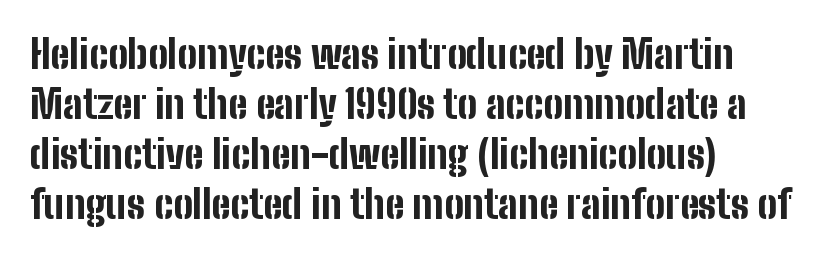
The image shows 39 px bold, condensed sans-serif type, upright; set left-aligned, normal line spacing (1.28x), normal letter spacing, not underlined; low stroke contrast and a medium x-height.
